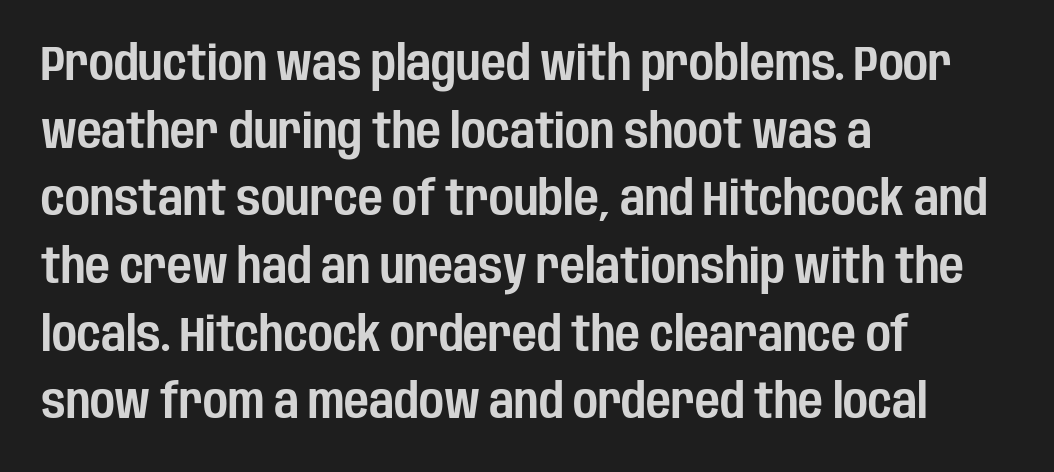
Italic: no, the glyphs are upright roman. Spacing between characters is what you'd get straight out of the box. The type family on display is of the sans-serif kind. The passage shown stacks its lines at a standard gap. Spacing verdict: proportional, widths tailored to each character.
